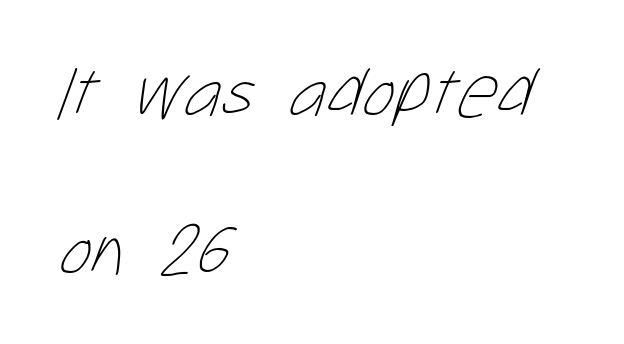
The image shows 77 px thin, condensed type; set left-aligned, loose line spacing (2.05x), normal letter spacing, not underlined; low stroke contrast and a medium x-height.
